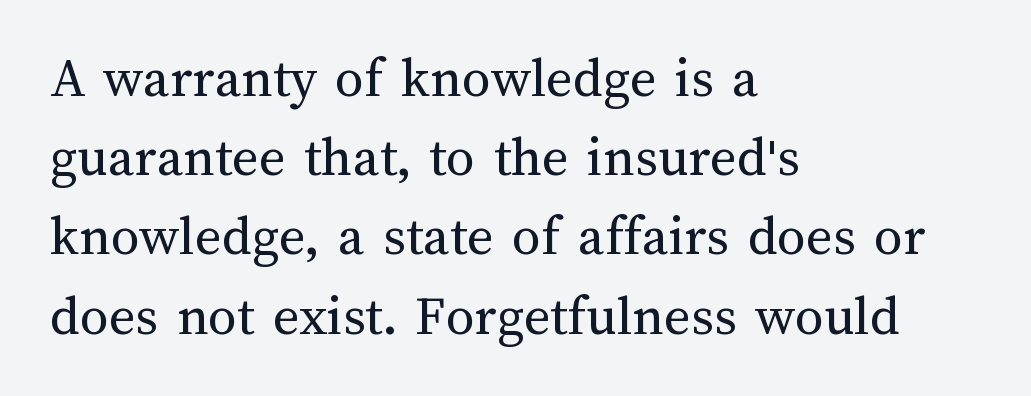
The image shows 57 px regular-weight type, upright; set left-aligned, normal line spacing (1.39x), normal letter spacing, not underlined; medium stroke contrast and a medium x-height.
